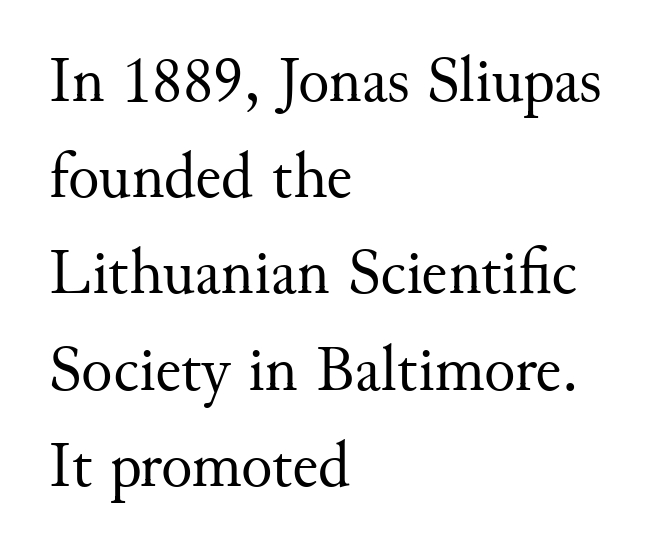
The image shows 65 px regular-weight serif type, upright; set left-aligned, normal line spacing (1.48x), normal letter spacing, not underlined; medium stroke contrast and a small x-height.
